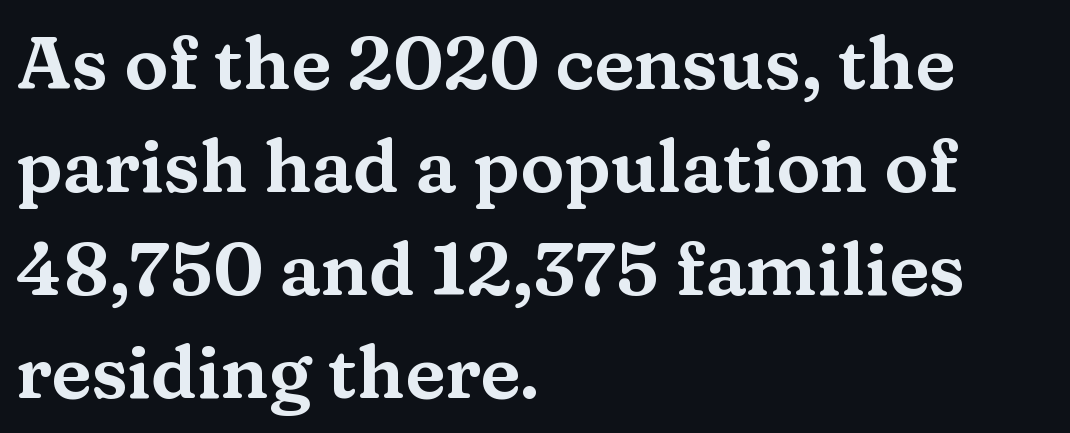
{"serif": "yes", "italic": "no", "width": "wide", "stroke_contrast": "medium", "x_height": "medium", "monospaced": "no", "underline": "no", "align": "left", "line_spacing": "normal", "line_spacing_ratio": 1.39, "letter_spacing": "normal", "letter_spacing_em": 0.0, "glyph_px": 74}
